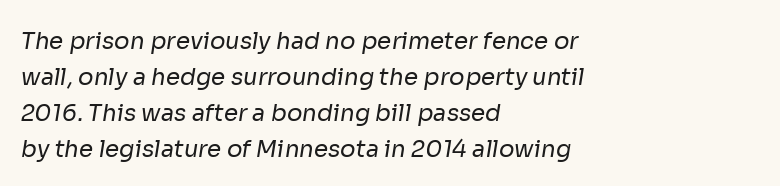
Q: Is the text bold? A: No.
Q: Is the text underlined? A: No.
Q: How is the paragraph aligned? A: Left-aligned.
Q: Is the spacing between letters normal or unusually wide? A: Normal.
Q: Is the spacing between lines tight, normal or loose? A: Normal.
